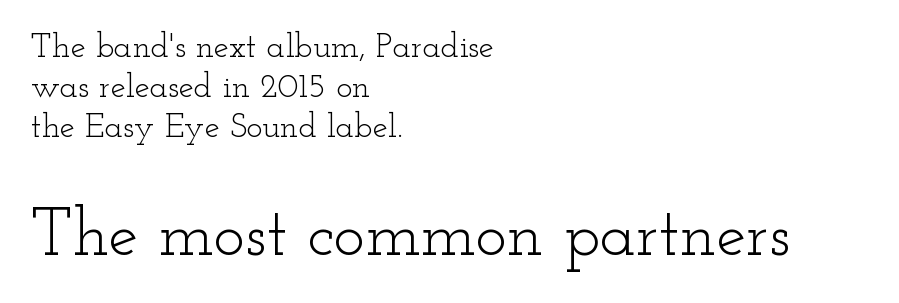
Q: Is the text bold? A: No.
Q: Is the text italic (slanted)? A: No, it is upright.
Q: Is the typeface a serif or a sans-serif typeface? A: Serif.
Q: Is the text underlined? A: No.
Q: How is the paragraph aligned? A: Left-aligned.
Q: Is the spacing between letters normal or unusually wide? A: Normal.
Q: Which block of text is set in a larger size, the first (top) or the second (bottom)? A: The second (bottom) one.
Q: Width (condensed, normal, or wide)? A: Wide.
Q: Stroke contrast? A: Low.
Q: x-height? A: Small.
Q: Monospaced? A: No.
